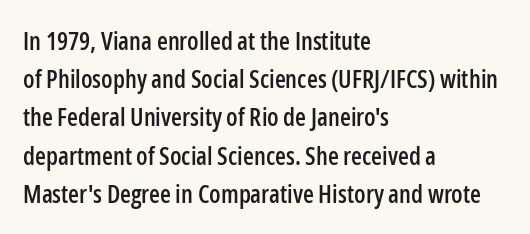
Descenders hang freely into open space. Teacher's note: observe the even left margin — that is flush-left alignment. The vertical gap from one line to the next is medium. If you drew a line through each stem, it would be perfectly vertical. The letters sit at their default tracking, neither squeezed nor spread.
